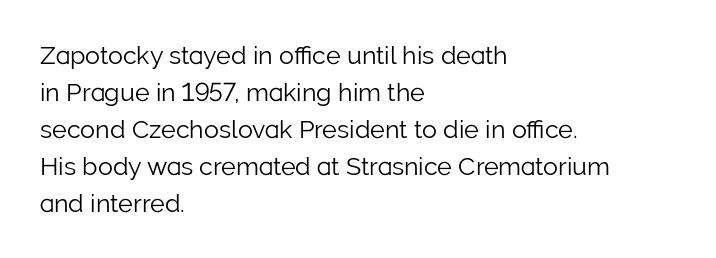
A typesetter would call this leading conventional body-copy spacing. Descender tails drop into unmarked territory. Visually the block forms a straight wall on the left and a jagged coastline on the right. Do the letters lean? They stand straight.
